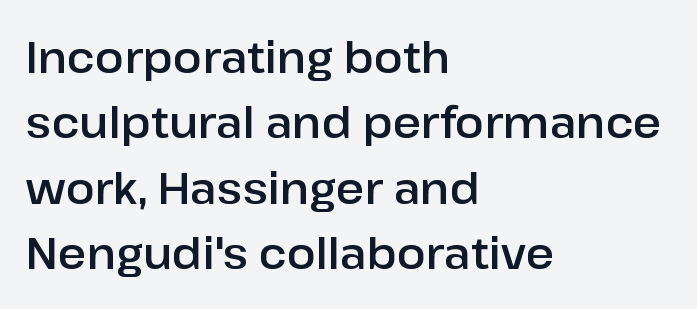
{"serif": "no", "italic": "no", "width": "normal", "stroke_contrast": "low", "x_height": "medium", "monospaced": "no", "underline": "no", "align": "left", "line_spacing": "normal", "line_spacing_ratio": 1.52, "letter_spacing": "normal", "letter_spacing_em": 0.0, "glyph_px": 43}
